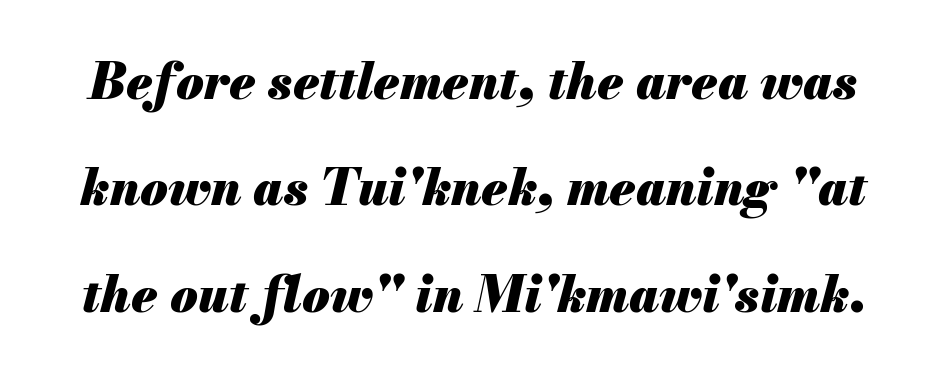
{"italic": "yes", "lean": "right", "slant_degrees": 13, "bold": "yes", "weight": "heavy", "width": "normal", "stroke_contrast": "medium", "x_height": "small", "monospaced": "no", "underline": "no", "line_spacing": "loose", "line_spacing_ratio": 2.13, "letter_spacing": "normal", "letter_spacing_em": 0.0, "glyph_px": 50}
